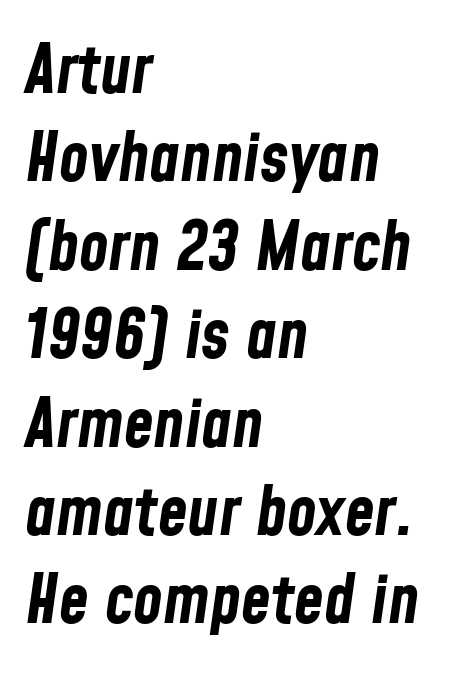
The image shows 68 px bold, condensed type, italic (leaning right); set left-aligned, normal line spacing (1.3x), normal letter spacing, not underlined; low stroke contrast and a medium x-height.
